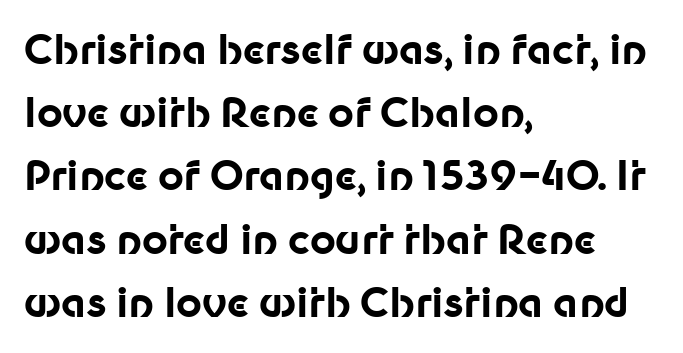
{"serif": "no", "italic": "no", "bold": "yes", "weight": "bold", "width": "normal", "stroke_contrast": "low", "x_height": "medium", "monospaced": "no", "underline": "no", "align": "left", "line_spacing": "normal", "line_spacing_ratio": 1.58, "letter_spacing": "normal", "letter_spacing_em": 0.0, "glyph_px": 40}
